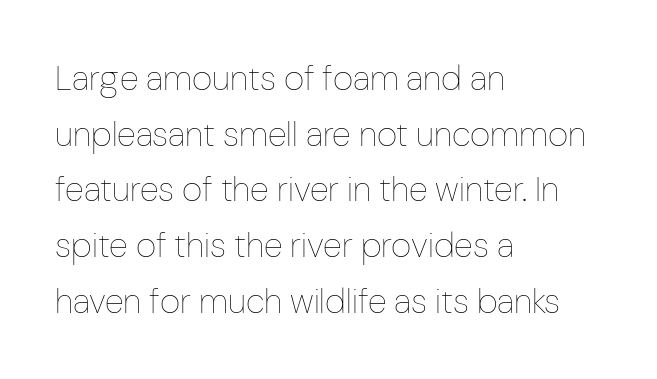
The image shows 35 px thin, condensed type, upright; set left-aligned, normal line spacing (1.59x), normal letter spacing, not underlined; low stroke contrast and a medium x-height.
